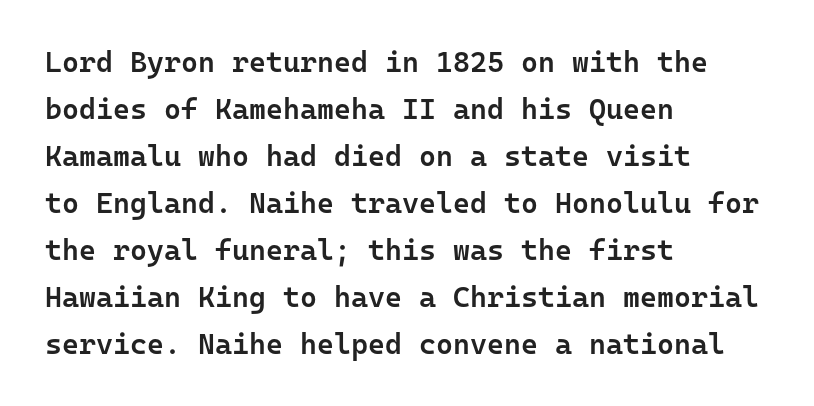
Q: Is the text bold? A: Semi-bold.
Q: Is the text italic (slanted)? A: No, it is upright.
Q: Is the typeface a serif or a sans-serif typeface? A: Sans-serif.
Q: Is the text underlined? A: No.
Q: How is the paragraph aligned? A: Left-aligned.
Q: Is the spacing between letters normal or unusually wide? A: Normal.
Q: Is the spacing between lines tight, normal or loose? A: Normal.
Q: Width (condensed, normal, or wide)? A: Normal.
Q: Stroke contrast? A: Low.
Q: x-height? A: Medium.
Q: Monospaced? A: Yes.
